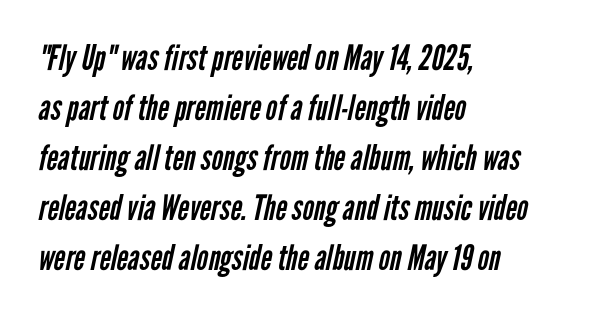
A bare baseline throughout the passage. The type is set solid horizontally, with unmodified tracking. The rag falls on the right side of this text block. Weight: not bold — regular or lighter.
